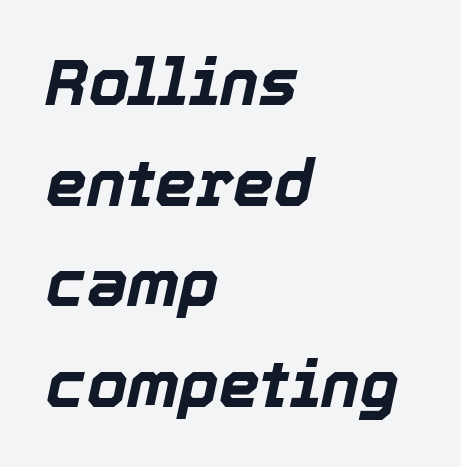
{"italic": "yes", "lean": "right", "slant_degrees": 12, "bold": "yes", "weight": "bold", "width": "normal", "x_height": "medium", "monospaced": "no", "underline": "no", "align": "left", "line_spacing": "normal", "line_spacing_ratio": 1.55, "letter_spacing": "normal", "letter_spacing_em": 0.0, "glyph_px": 65}
